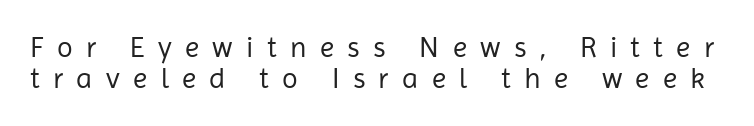
{"serif": "no", "italic": "no", "bold": "no", "weight": "regular", "width": "normal", "stroke_contrast": "low", "x_height": "medium", "monospaced": "no", "underline": "no", "line_spacing": "tight", "line_spacing_ratio": 1.07, "letter_spacing": "wide", "letter_spacing_em": 0.46, "glyph_px": 29}
